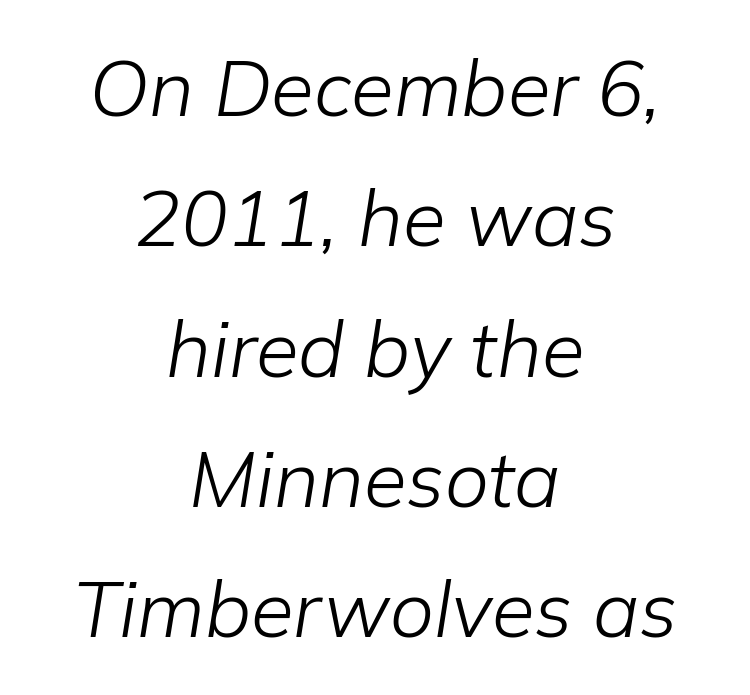
Does extra space separate the letters? No, they use regular spacing. This sample keeps an unexceptional amount of space between lines. Nobody drew a line under any word here. Compared with ordinary roman type, these characters are visibly tilted. Varying glyph widths throughout — classic text-font behaviour.
